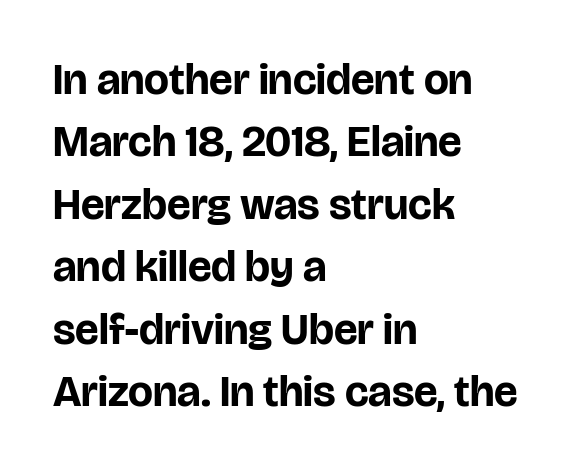
{"serif": "no", "italic": "no", "bold": "yes", "weight": "bold", "width": "normal", "stroke_contrast": "low", "x_height": "large", "monospaced": "no", "underline": "no", "align": "left", "line_spacing": "normal", "line_spacing_ratio": 1.42, "letter_spacing": "normal", "letter_spacing_em": 0.0, "glyph_px": 44}
